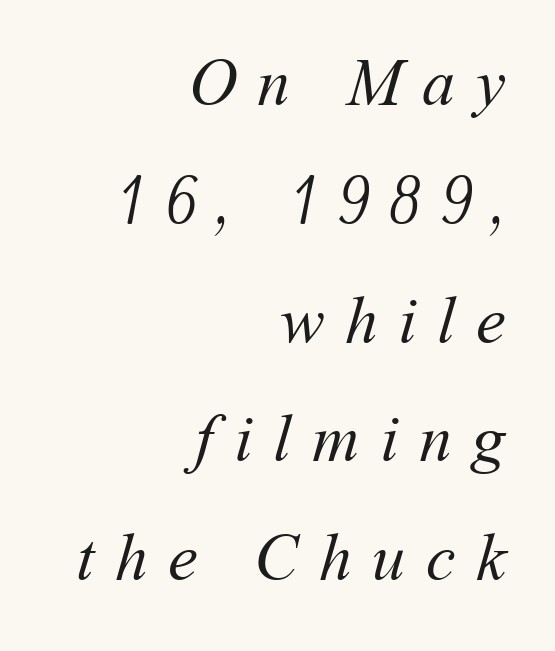
Q: Is the text bold? A: No.
Q: Is the text underlined? A: No.
Q: How is the paragraph aligned? A: Right-aligned.
Q: Is the spacing between letters normal or unusually wide? A: Unusually wide.
Q: Width (condensed, normal, or wide)? A: Normal.
Q: Stroke contrast? A: Medium.
Q: x-height? A: Medium.
Q: Monospaced? A: No.
